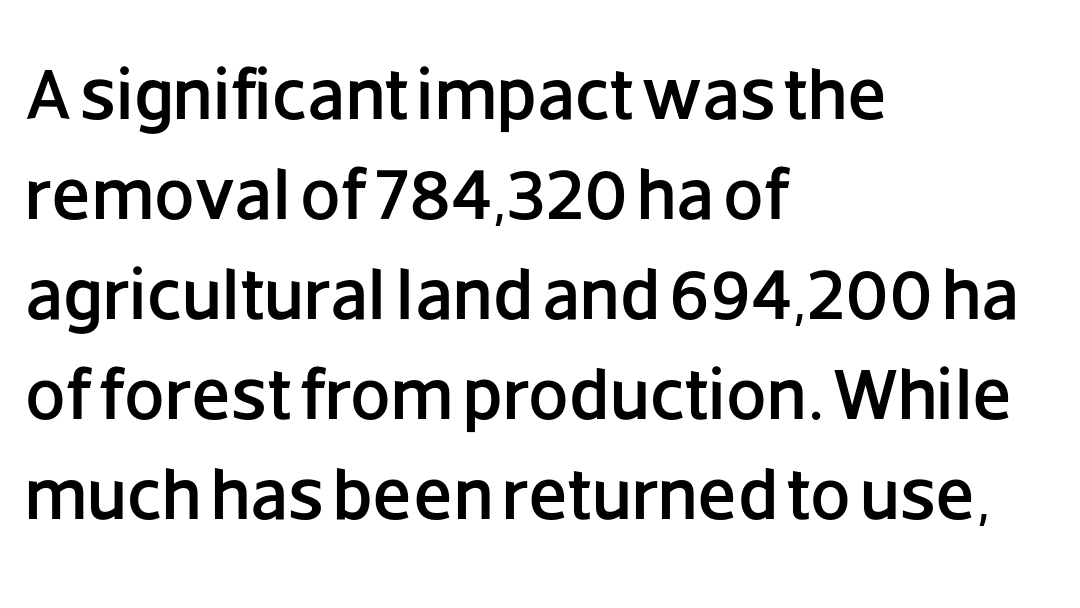
The image shows 72 px sans-serif type, upright; set left-aligned, normal line spacing (1.39x), normal letter spacing, not underlined; low stroke contrast and a large x-height.
